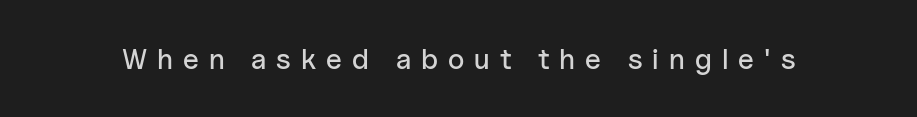
Q: Is the text italic (slanted)? A: No, it is upright.
Q: Is the typeface a serif or a sans-serif typeface? A: Sans-serif.
Q: Is the text underlined? A: No.
Q: Is the spacing between letters normal or unusually wide? A: Unusually wide.
Q: Width (condensed, normal, or wide)? A: Normal.
Q: Stroke contrast? A: Low.
Q: x-height? A: Medium.
Q: Monospaced? A: No.
